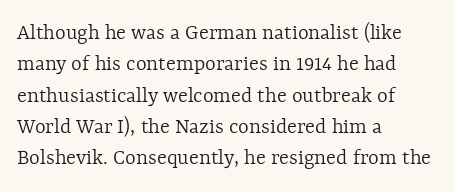
One glance says typical: line gaps are just what's usual. What stands out about the letter spacing? Nothing — it is the standard amount. This reads as an unemphasized weight, regular at the heaviest. The text block is weighted toward the left margin, trailing off unevenly rightward. Descender tails drop into unmarked territory. The specimen reads as upright at a glance.
